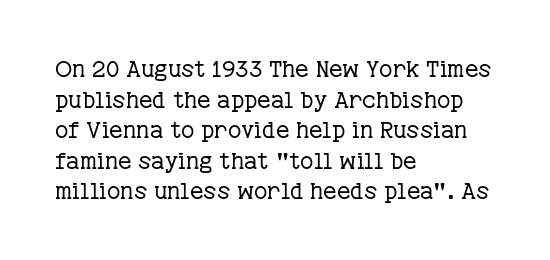
The image shows 23 px text type, upright; set left-aligned, normal line spacing (1.33x), normal letter spacing, not underlined.
